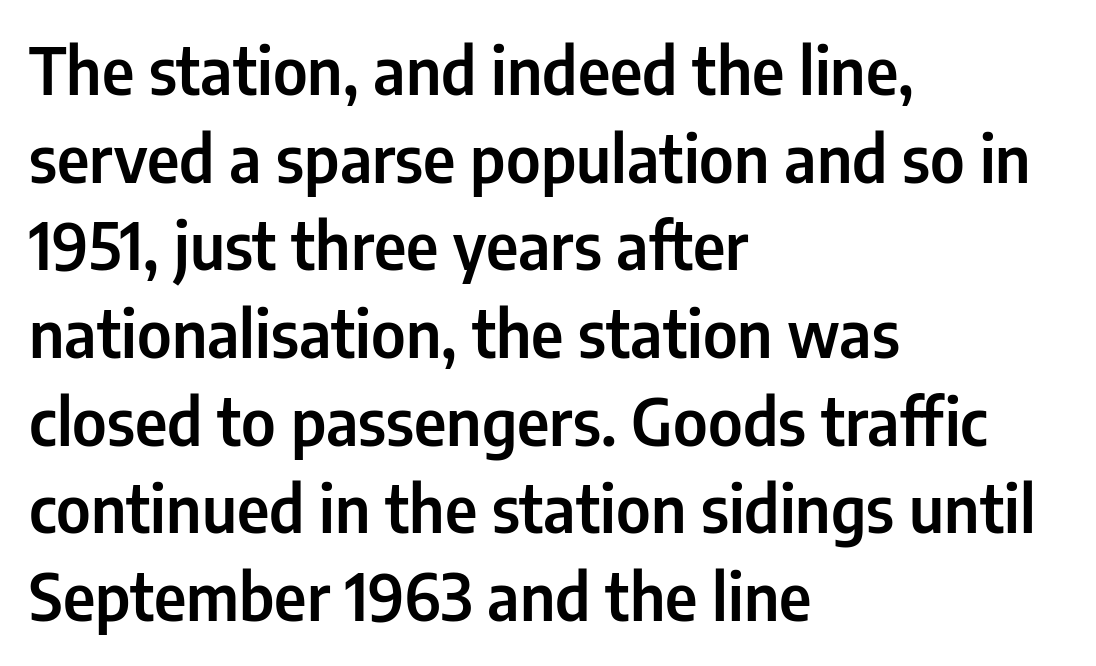
Q: Is the text italic (slanted)? A: No, it is upright.
Q: Is the typeface a serif or a sans-serif typeface? A: Sans-serif.
Q: Is the text underlined? A: No.
Q: How is the paragraph aligned? A: Left-aligned.
Q: Is the spacing between letters normal or unusually wide? A: Normal.
Q: Is the spacing between lines tight, normal or loose? A: Normal.
Q: Width (condensed, normal, or wide)? A: Condensed.
Q: Stroke contrast? A: Low.
Q: x-height? A: Medium.
Q: Monospaced? A: No.
